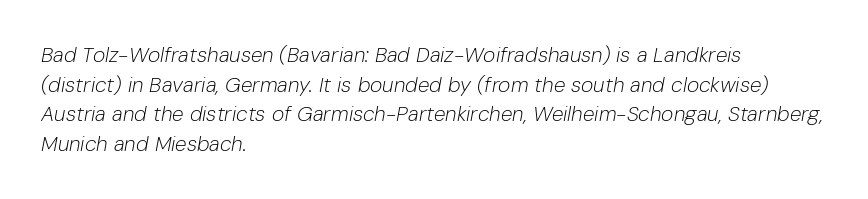
Yep, that's italic — everything's leaning. The paragraph has a hard left edge and a soft right edge. In terms of letterspacing, this is plain default setting. The face looks like a standard text weight, possibly lighter. The space beneath each line is pristine and unruled.
